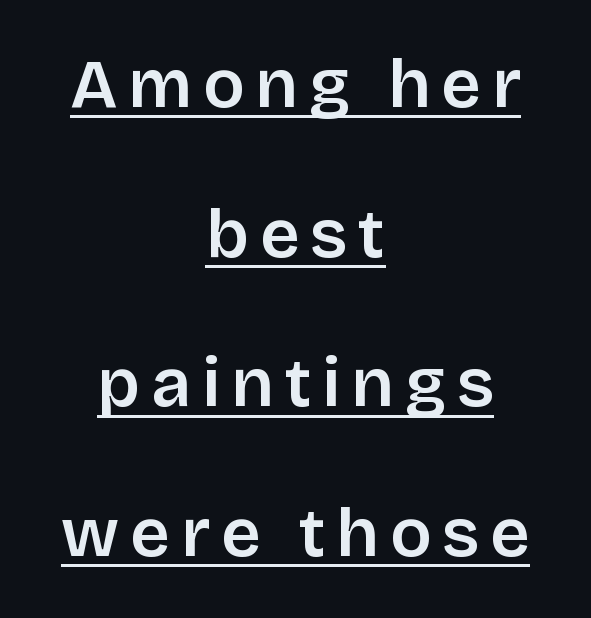
Q: Is the text italic (slanted)? A: No, it is upright.
Q: Is the typeface a serif or a sans-serif typeface? A: Sans-serif.
Q: Is the text underlined? A: Yes.
Q: How is the paragraph aligned? A: Centered.
Q: Is the spacing between lines tight, normal or loose? A: Loose.
Q: Width (condensed, normal, or wide)? A: Normal.
Q: Stroke contrast? A: Low.
Q: x-height? A: Large.
Q: Monospaced? A: No.
